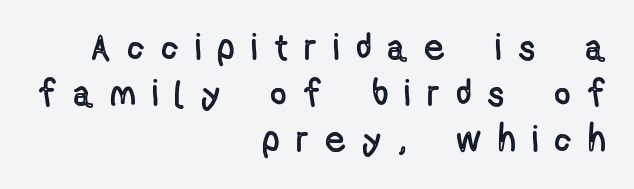
Q: Is the text italic (slanted)? A: No, it is upright.
Q: Is the text underlined? A: No.
Q: How is the paragraph aligned? A: Right-aligned.
Q: Is the spacing between letters normal or unusually wide? A: Unusually wide.
Q: Is the spacing between lines tight, normal or loose? A: Normal.
Q: Width (condensed, normal, or wide)? A: Condensed.
Q: x-height? A: Medium.
Q: Monospaced? A: No.
